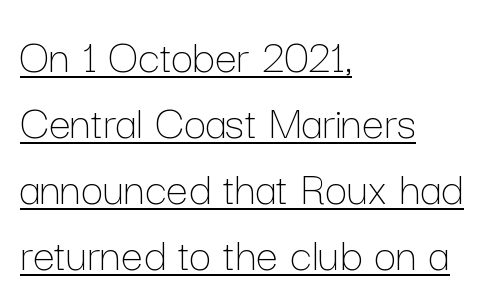
The image shows 49 px thin type, upright; set left-aligned, normal line spacing (1.35x), normal letter spacing, underlined; low stroke contrast and a medium x-height.
